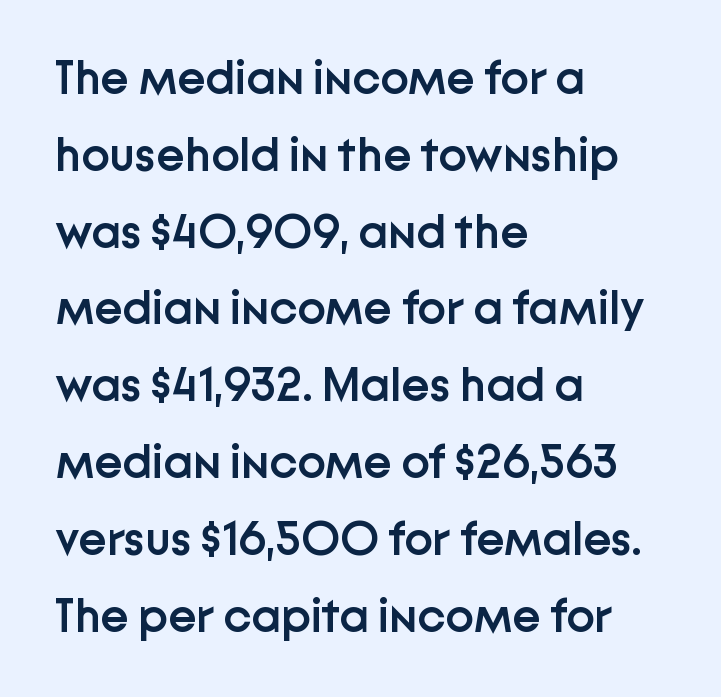
The image shows 48 px semibold sans-serif type, upright; set left-aligned, normal line spacing (1.6x), normal letter spacing, not underlined; low stroke contrast and a medium x-height.
